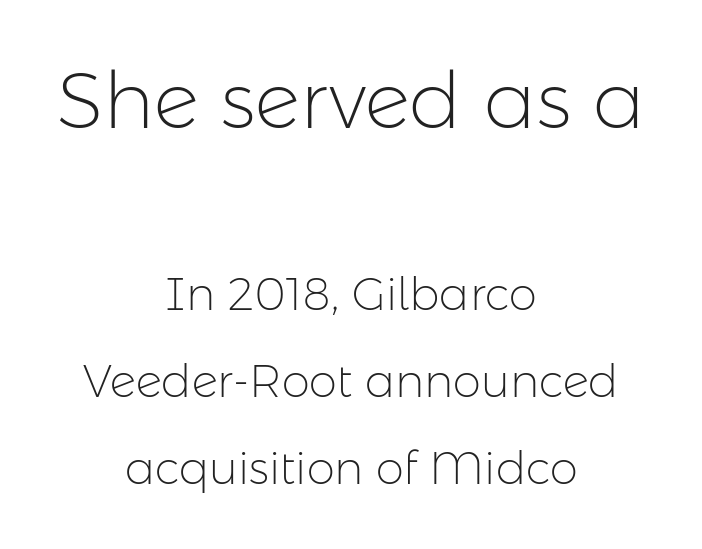
Q: Is the text bold? A: No.
Q: Is the text italic (slanted)? A: No, it is upright.
Q: Is the typeface a serif or a sans-serif typeface? A: Sans-serif.
Q: Is the text underlined? A: No.
Q: How is the paragraph aligned? A: Centered.
Q: Is the spacing between letters normal or unusually wide? A: Normal.
Q: Is the spacing between lines tight, normal or loose? A: Loose.
Q: Which block of text is set in a larger size, the first (top) or the second (bottom)? A: The first (top) one.
Q: Width (condensed, normal, or wide)? A: Normal.
Q: Stroke contrast? A: Low.
Q: x-height? A: Medium.
Q: Monospaced? A: No.
